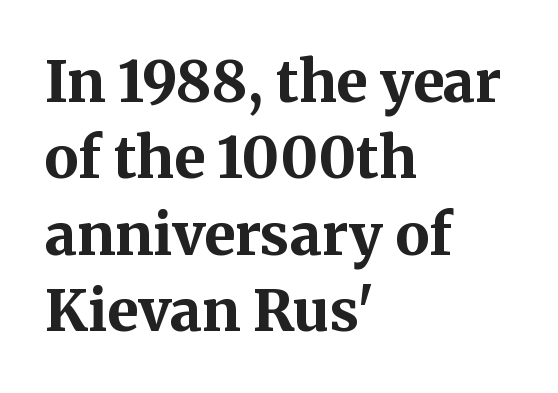
The image shows 57 px bold serif type, upright; set left-aligned, normal line spacing (1.34x), normal letter spacing, not underlined; medium stroke contrast and a medium x-height.
